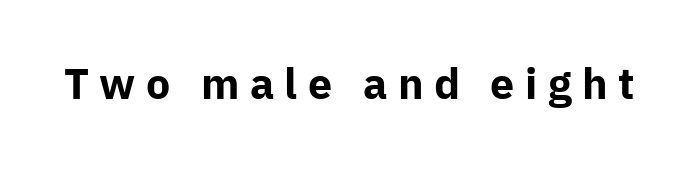
Q: Is the text bold? A: Yes.
Q: Is the text italic (slanted)? A: No, it is upright.
Q: Is the typeface a serif or a sans-serif typeface? A: Sans-serif.
Q: Is the text underlined? A: No.
Q: Is the spacing between letters normal or unusually wide? A: Unusually wide.
Q: Width (condensed, normal, or wide)? A: Normal.
Q: Stroke contrast? A: Low.
Q: x-height? A: Medium.
Q: Monospaced? A: No.
